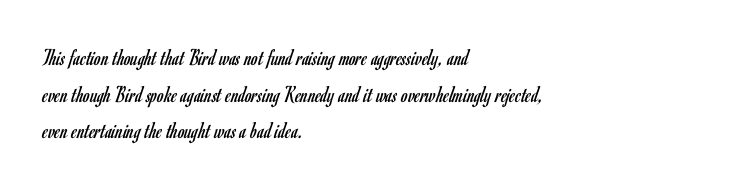
The image shows 24 px text type; set left-aligned, normal line spacing (1.53x), normal letter spacing, not underlined.
